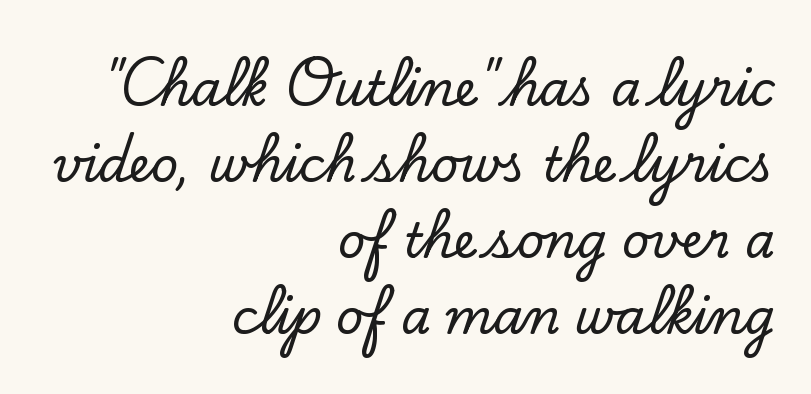
Q: Is the text italic (slanted)? A: Yes.
Q: Is the typeface a serif or a sans-serif typeface? A: Serif.
Q: Is the text underlined? A: No.
Q: How is the paragraph aligned? A: Right-aligned.
Q: Is the spacing between letters normal or unusually wide? A: Normal.
Q: Is the spacing between lines tight, normal or loose? A: Normal.
Q: Width (condensed, normal, or wide)? A: Normal.
Q: Stroke contrast? A: Low.
Q: x-height? A: Small.
Q: Monospaced? A: No.
